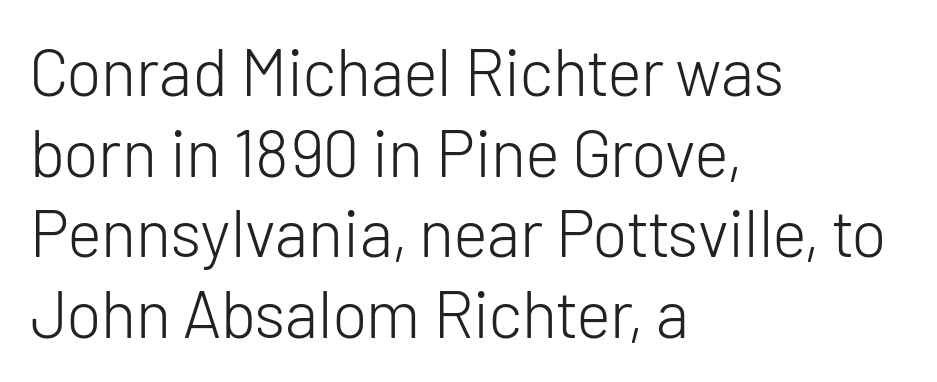
{"serif": "no", "italic": "no", "bold": "no", "weight": "light", "width": "normal", "stroke_contrast": "low", "x_height": "medium", "monospaced": "no", "underline": "no", "align": "left", "line_spacing_ratio": 1.22, "letter_spacing": "normal", "letter_spacing_em": 0.0, "glyph_px": 66}
